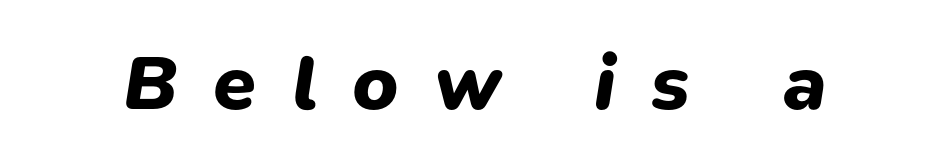
Q: Is the text bold? A: Yes.
Q: Is the text italic (slanted)? A: Yes, it leans right by about 9 degrees.
Q: Is the text underlined? A: No.
Q: Is the spacing between letters normal or unusually wide? A: Unusually wide.
Q: Width (condensed, normal, or wide)? A: Normal.
Q: Stroke contrast? A: Low.
Q: x-height? A: Medium.
Q: Monospaced? A: No.
